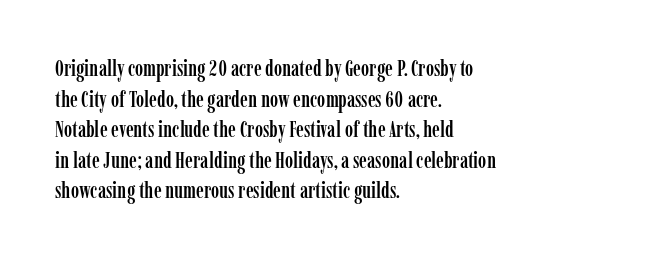
{"italic": "no", "underline": "no", "align": "left", "line_spacing": "normal", "line_spacing_ratio": 1.39, "letter_spacing": "normal", "letter_spacing_em": 0.0, "glyph_px": 22}
